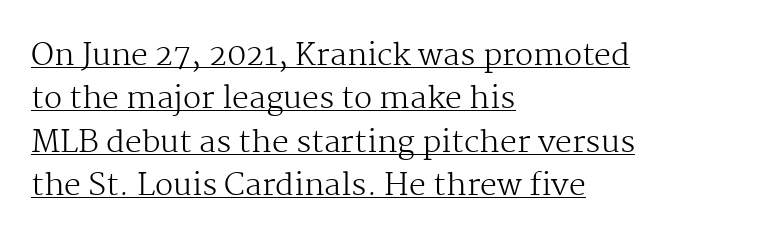
Q: Is the text bold? A: No.
Q: Is the text italic (slanted)? A: No, it is upright.
Q: Is the typeface a serif or a sans-serif typeface? A: Serif.
Q: Is the text underlined? A: Yes.
Q: How is the paragraph aligned? A: Left-aligned.
Q: Is the spacing between letters normal or unusually wide? A: Normal.
Q: Is the spacing between lines tight, normal or loose? A: Normal.
Q: Width (condensed, normal, or wide)? A: Normal.
Q: Stroke contrast? A: Medium.
Q: x-height? A: Medium.
Q: Monospaced? A: No.
